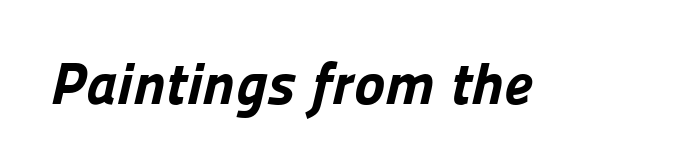
Is this a fixed-width face? No — the glyphs have proportional, varying widths. Rule under the text: the space is simply empty. These lines are composed in type without serifs. Set as a true bold cut, around the 700 mark.
